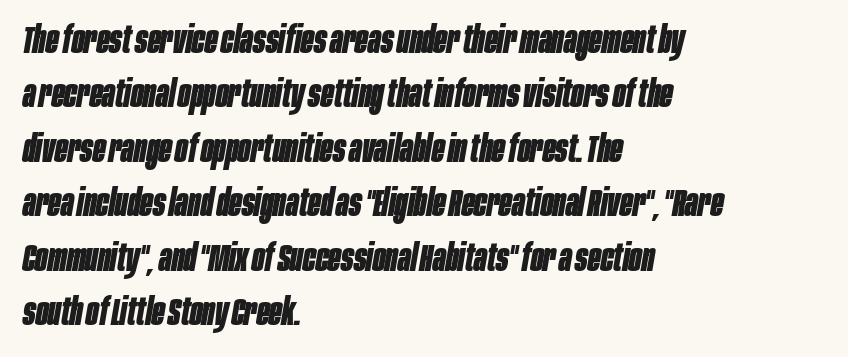
The image shows 37 px bold, condensed type, italic (leaning right); set left-aligned, normal line spacing (1.47x), normal letter spacing, not underlined; low stroke contrast and a large x-height.
